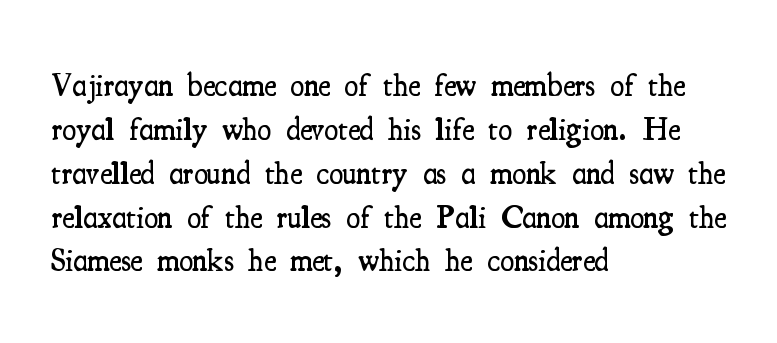
{"serif": "yes", "italic": "no", "bold": "semi", "weight": "semibold", "width": "condensed", "stroke_contrast": "medium", "x_height": "small", "monospaced": "no", "underline": "no", "align": "left", "line_spacing": "normal", "line_spacing_ratio": 1.37, "letter_spacing": "normal", "letter_spacing_em": 0.0, "glyph_px": 32}
